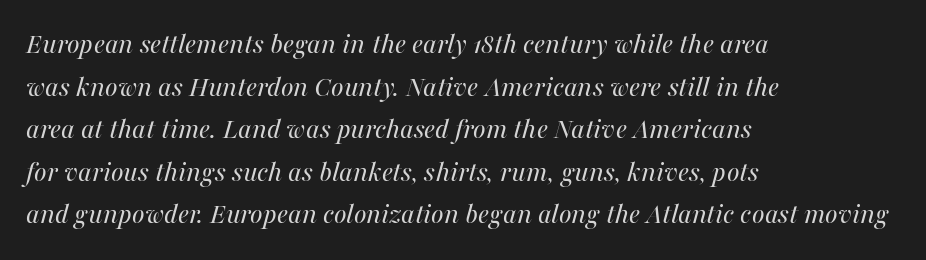
The image shows 30 px regular-weight type, italic (leaning right); set left-aligned, normal line spacing (1.42x), normal letter spacing, not underlined; medium stroke contrast and a medium x-height.
